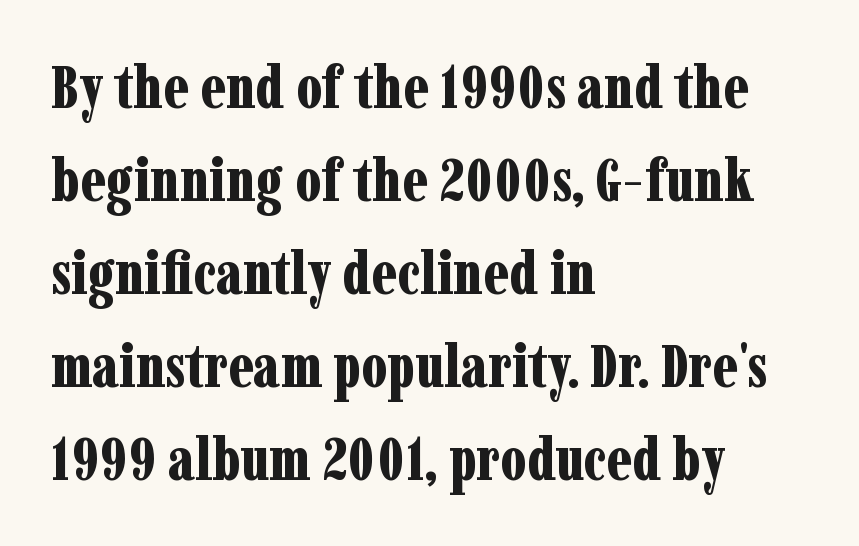
A typesetter would mark this as roman, not italic. The horizontal fit of the characters is conventional and even. Horizontal bands of white between lines are of average thickness. What weight is shown? A full bold with thick strokes. Anything drawn beneath the words? Only blank space.
